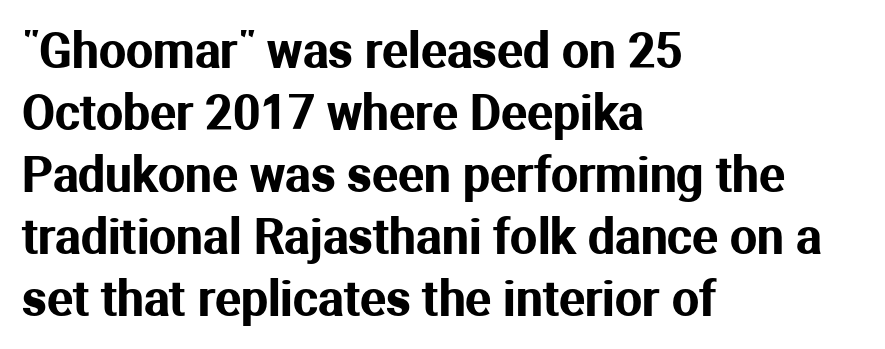
Q: Is the text italic (slanted)? A: No, it is upright.
Q: Is the typeface a serif or a sans-serif typeface? A: Sans-serif.
Q: Is the text underlined? A: No.
Q: How is the paragraph aligned? A: Left-aligned.
Q: Is the spacing between letters normal or unusually wide? A: Normal.
Q: Is the spacing between lines tight, normal or loose? A: Normal.
Q: Width (condensed, normal, or wide)? A: Normal.
Q: Stroke contrast? A: Medium.
Q: x-height? A: Medium.
Q: Monospaced? A: No.
